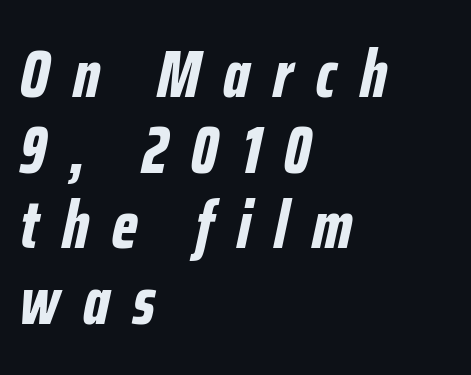
{"italic": "yes", "lean": "right", "slant_degrees": 12, "bold": "yes", "weight": "bold", "width": "condensed", "stroke_contrast": "low", "x_height": "medium", "monospaced": "no", "underline": "no", "align": "left", "line_spacing": "tight", "line_spacing_ratio": 1.13, "letter_spacing": "wide", "letter_spacing_em": 0.35, "glyph_px": 67}
